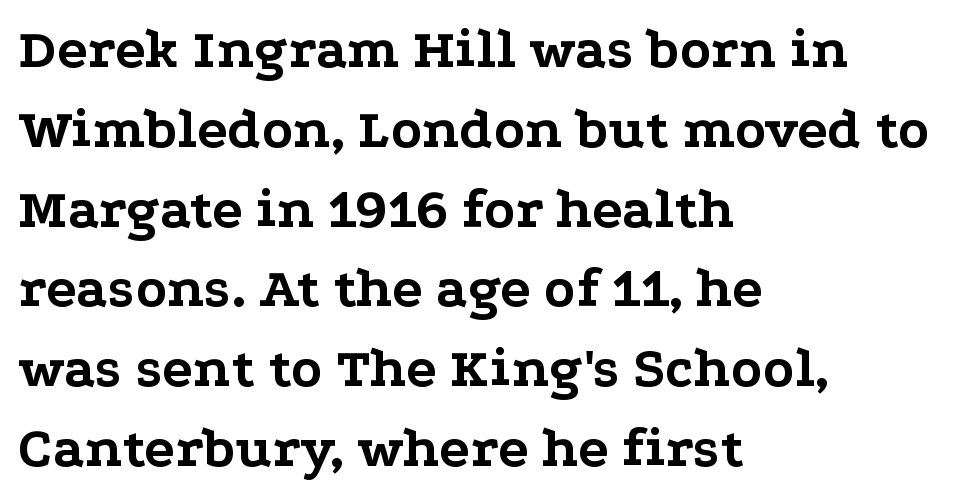
{"serif": "yes", "italic": "no", "bold": "yes", "weight": "bold", "width": "wide", "stroke_contrast": "low", "x_height": "medium", "monospaced": "no", "underline": "no", "align": "left", "line_spacing": "normal", "line_spacing_ratio": 1.4, "letter_spacing": "normal", "letter_spacing_em": 0.0, "glyph_px": 57}
